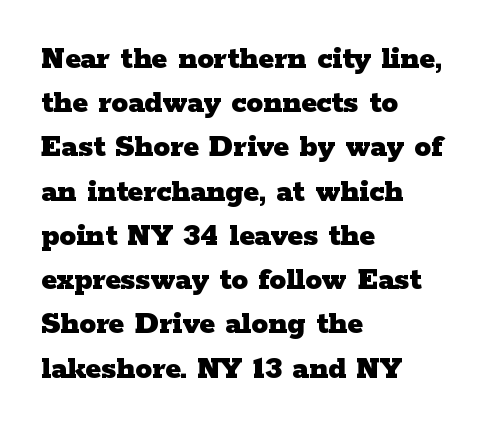
The image shows 33 px heavy, wide serif type, upright; set left-aligned, normal line spacing (1.34x), normal letter spacing, not underlined; low stroke contrast and a medium x-height.
